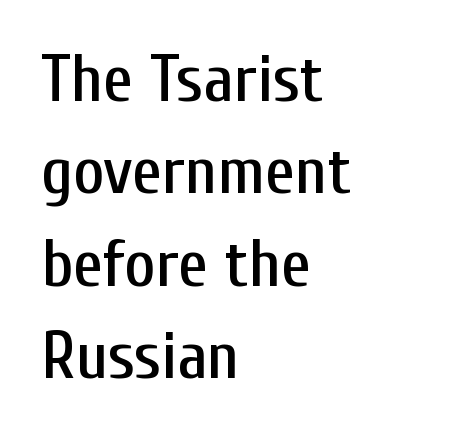
{"serif": "no", "italic": "no", "width": "condensed", "stroke_contrast": "low", "x_height": "medium", "monospaced": "no", "underline": "no", "align": "left", "line_spacing": "normal", "line_spacing_ratio": 1.38, "letter_spacing": "normal", "letter_spacing_em": 0.0, "glyph_px": 67}
